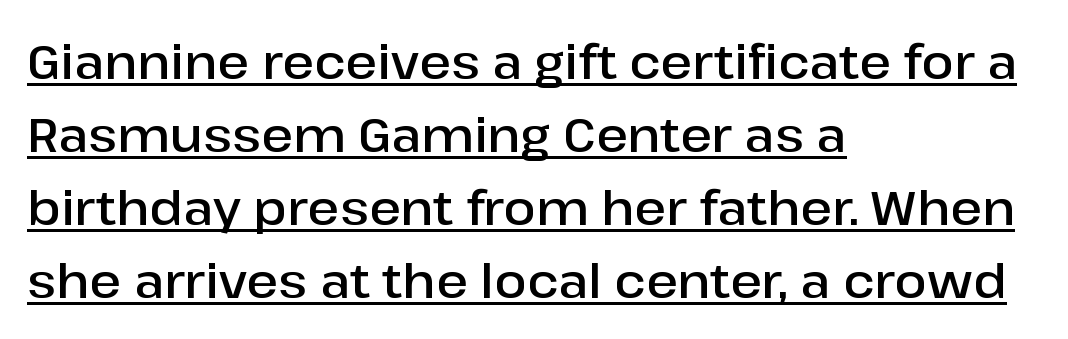
The face used here is proportionally spaced, like ordinary book or web type. Underlining? Definitely there. Does the weight exceed regular? Yes, but only to semibold. These lines were composed using upright roman letters. Horizontal alignment here is leftward, the default for most running prose. Tracking value appears to be zero — textbook default spacing.
